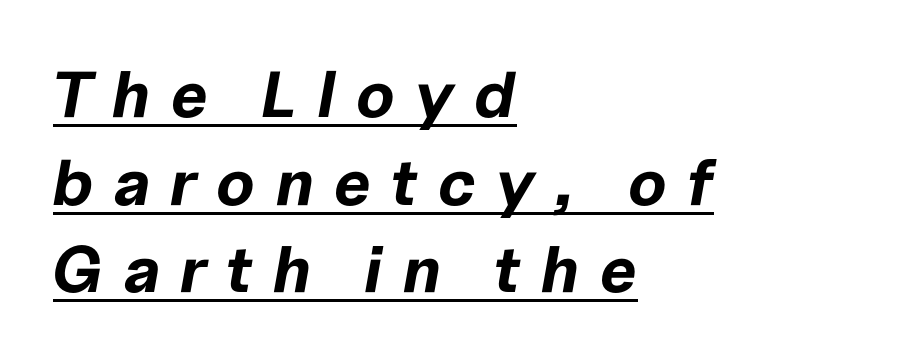
The image shows 65 px bold type, italic (leaning right); set left-aligned, normal line spacing (1.35x), unusually wide letter spacing (+0.31 em), underlined; low stroke contrast and a medium x-height.
